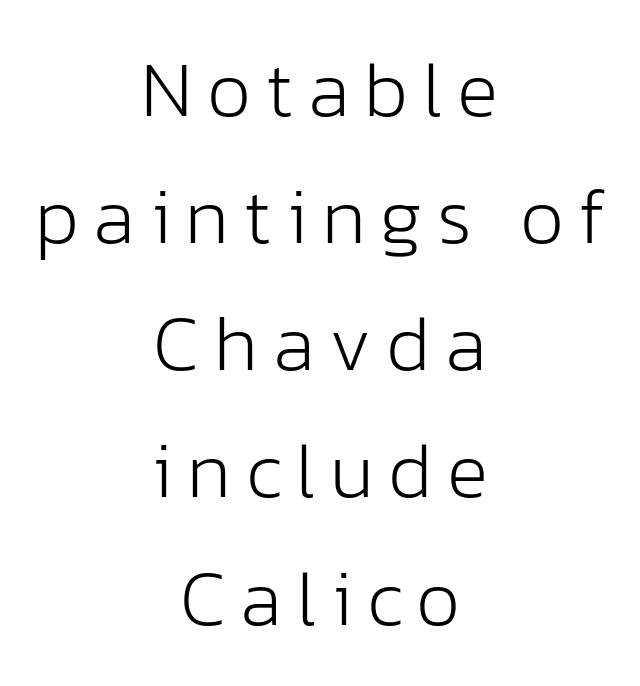
The image shows 78 px light sans-serif type, upright; set centered, normal line spacing (1.63x), not underlined; low stroke contrast and a medium x-height.
